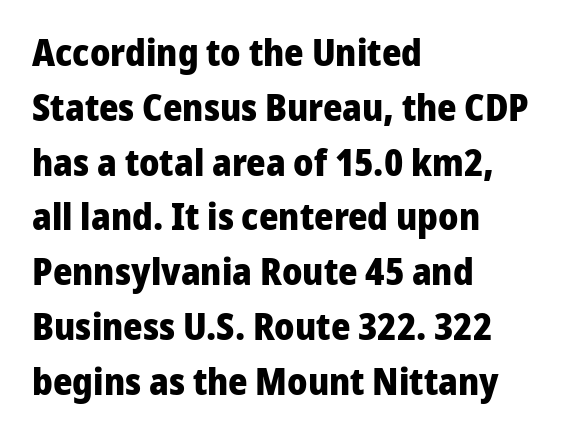
{"serif": "no", "italic": "no", "bold": "yes", "weight": "heavy", "width": "normal", "stroke_contrast": "low", "x_height": "medium", "monospaced": "no", "underline": "no", "align": "left", "line_spacing": "normal", "line_spacing_ratio": 1.48, "letter_spacing": "normal", "letter_spacing_em": 0.0, "glyph_px": 37}
